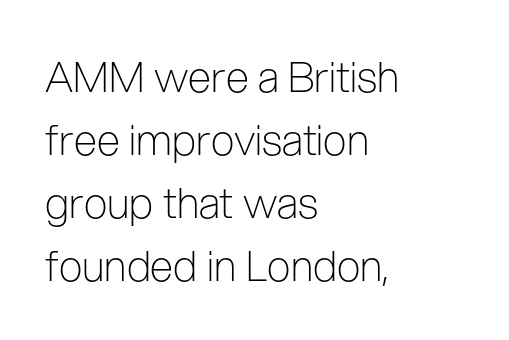
The image shows 42 px light, condensed sans-serif type, upright; set left-aligned, normal line spacing (1.5x), normal letter spacing, not underlined; low stroke contrast and a medium x-height.
